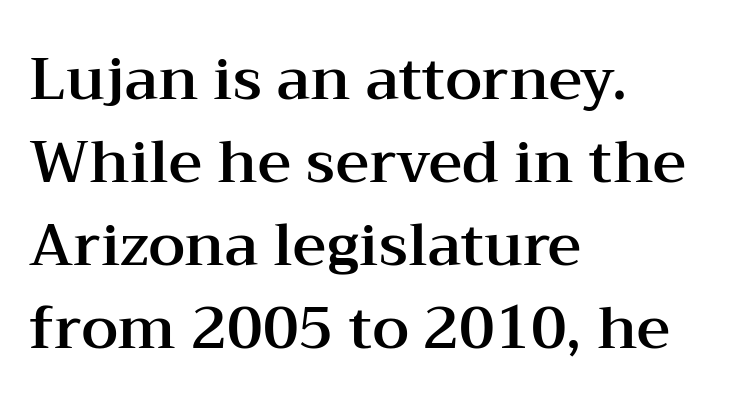
The image shows 58 px wide serif type, upright; set left-aligned, normal line spacing (1.43x), normal letter spacing, not underlined; medium stroke contrast and a medium x-height.
